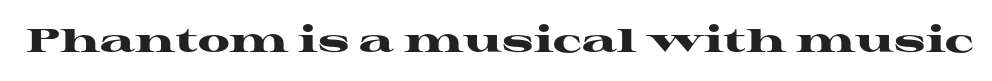
The image shows 33 px heavy, wide serif type, upright; set normal letter spacing, not underlined; high stroke contrast and a medium x-height.
